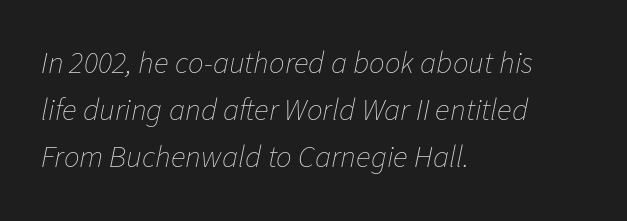
Think standard paragraph weight, or any step lighter than that. Compared with ordinary roman type, these characters are visibly tilted. The space beneath each line is pristine and unruled. Here the designer chose a conventional face with non-uniform glyph widths. The designer left line spacing at the default.
